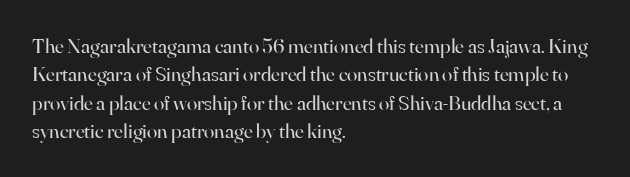
{"italic": "no", "bold": "no", "underline": "no", "align": "left", "line_spacing": "normal", "line_spacing_ratio": 1.35, "letter_spacing": "normal", "letter_spacing_em": 0.0, "glyph_px": 21}
